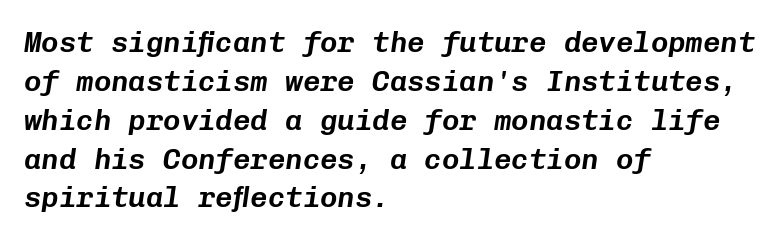
The image shows 29 px text type, italic (leaning right), monospaced; set left-aligned, normal line spacing (1.34x), normal letter spacing, not underlined; low stroke contrast and a medium x-height.
